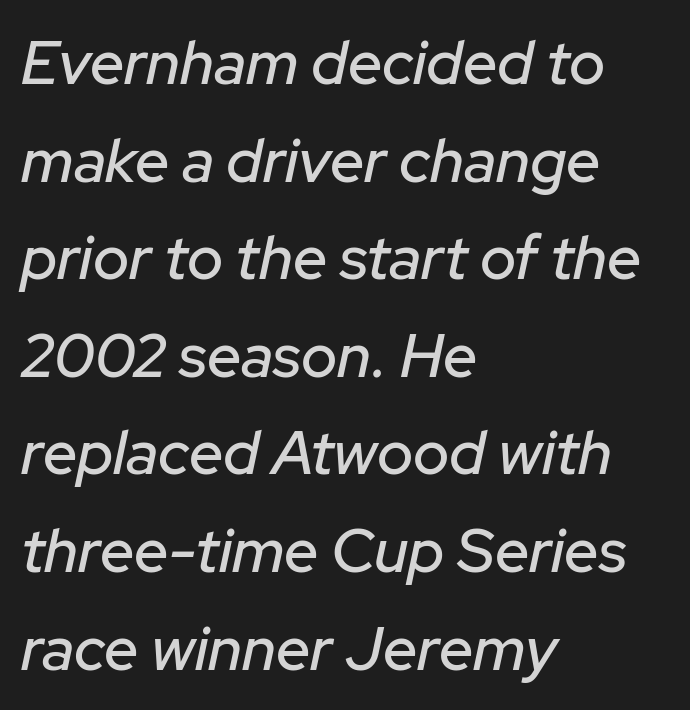
{"italic": "yes", "lean": "right", "slant_degrees": 12, "width": "normal", "stroke_contrast": "low", "x_height": "medium", "monospaced": "no", "underline": "no", "align": "left", "line_spacing": "normal", "line_spacing_ratio": 1.6, "letter_spacing": "normal", "letter_spacing_em": 0.0, "glyph_px": 61}
